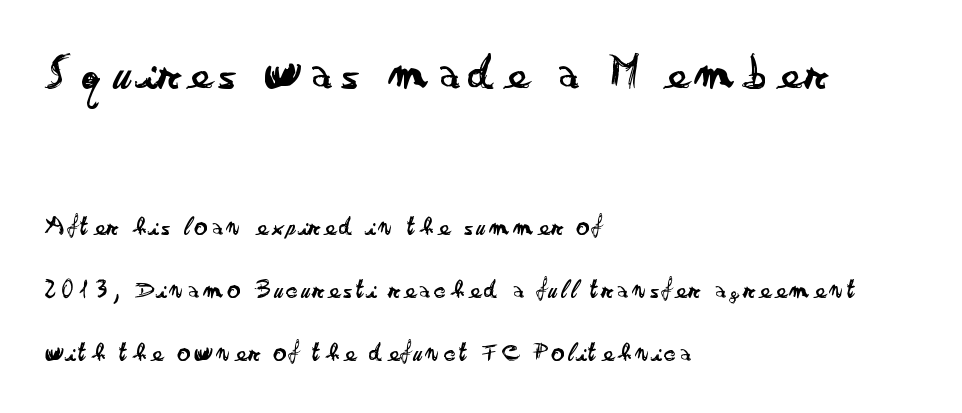
The words here are not underlined. The glyphs in this specimen are sans serif. Vertical spacing — loose. These two chunks differ in scale, with the top chunk taking the larger measure.
